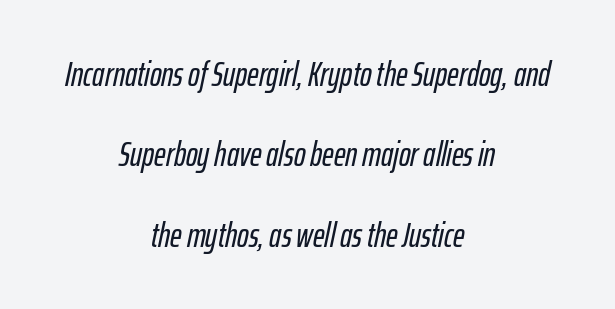
The image shows 35 px condensed type, italic (leaning right); set centered, loose line spacing (2.3x), normal letter spacing, not underlined; low stroke contrast and a medium x-height.
